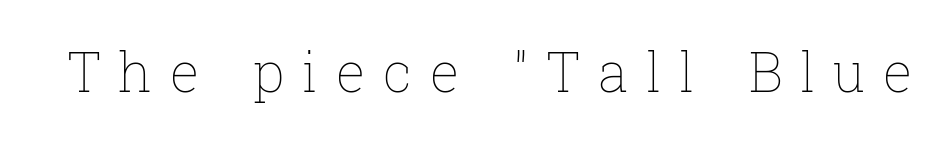
Q: Is the text bold? A: No.
Q: Is the text italic (slanted)? A: No, it is upright.
Q: Is the text underlined? A: No.
Q: Is the spacing between letters normal or unusually wide? A: Unusually wide.
Q: Width (condensed, normal, or wide)? A: Normal.
Q: Stroke contrast? A: Low.
Q: x-height? A: Medium.
Q: Monospaced? A: No.
